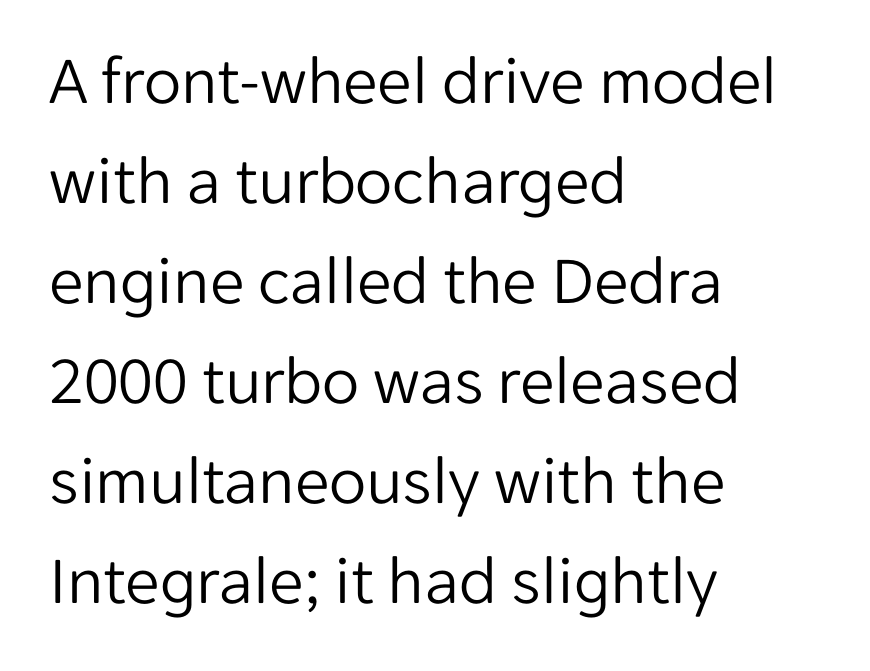
The image shows 69 px light sans-serif type, upright; set left-aligned, normal line spacing (1.45x), normal letter spacing, not underlined; low stroke contrast and a medium x-height.
